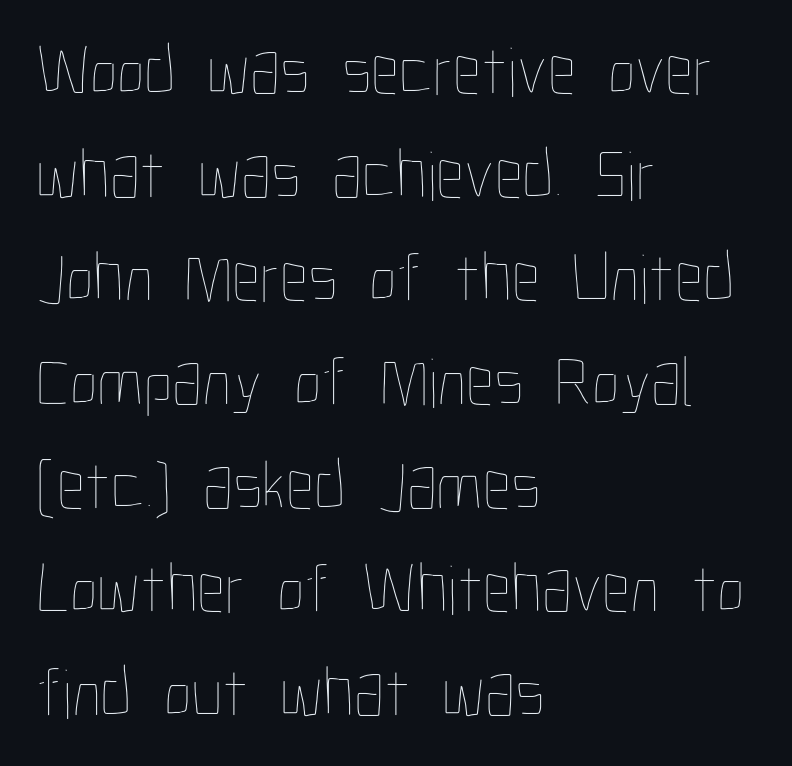
Q: Is the text bold? A: No.
Q: Is the text italic (slanted)? A: No, it is upright.
Q: Is the text underlined? A: No.
Q: How is the paragraph aligned? A: Left-aligned.
Q: Is the spacing between letters normal or unusually wide? A: Normal.
Q: Is the spacing between lines tight, normal or loose? A: Normal.
Q: Width (condensed, normal, or wide)? A: Condensed.
Q: Stroke contrast? A: Low.
Q: x-height? A: Medium.
Q: Monospaced? A: No.
